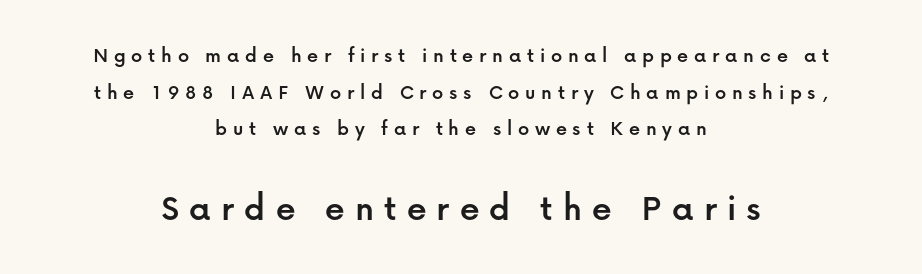
Look at the bottom of the vertical strokes: they stop flat, with no serifs. Caption: upper text group reduced, lower text group enlarged. Proportional: the letters do not fall into vertical columns. Successive baselines arrive at the customary interval. Teacher's note: observe the equal gaps on both sides — that is centered alignment.
